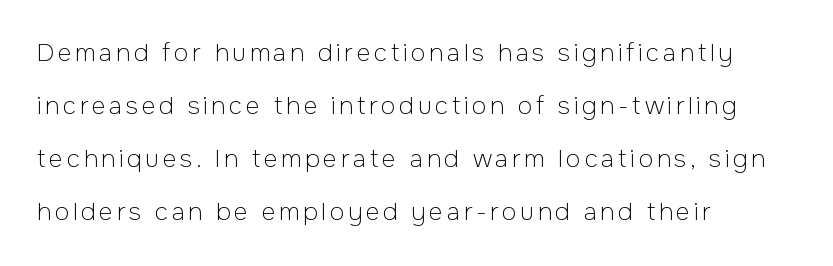
Heft: none added — not bold. Summary of vertical rhythm: relaxed, with wide interline spacing. Style check: upright. The passage shown is not underscored anywhere.
